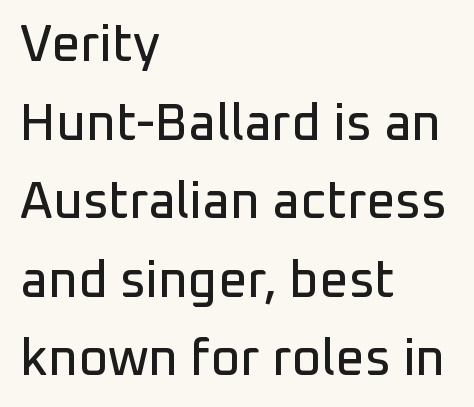
Beneath every word, the page is bare. Is there any slant? The stems are plumb. Look at the tracking — it's just the regular setting, nothing added. These lines are rendered in a variable-pitch font. Note: no serifs on the glyphs.
